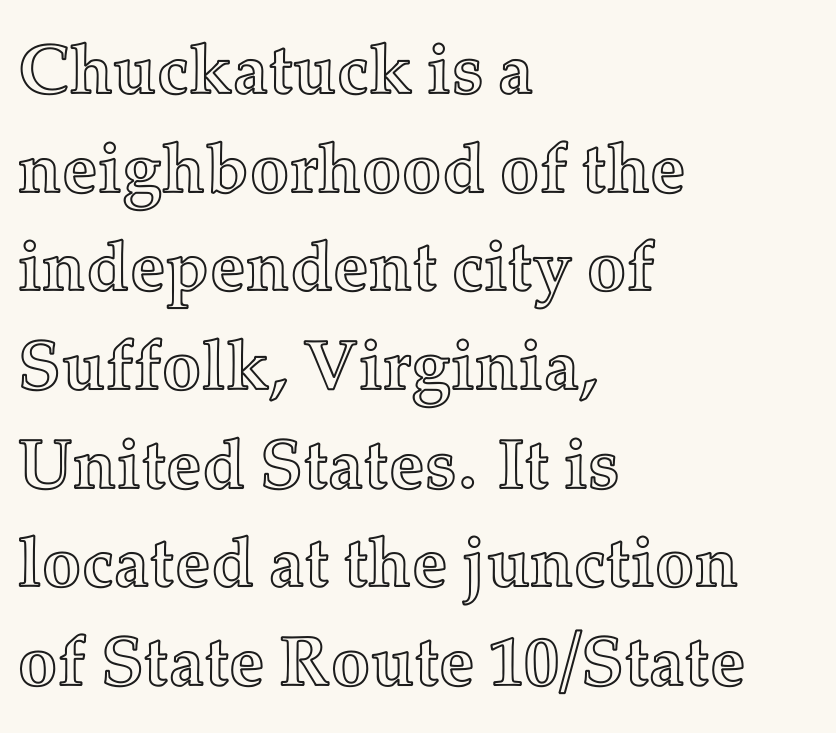
{"italic": "no", "width": "normal", "x_height": "medium", "monospaced": "no", "underline": "no", "align": "left", "line_spacing": "normal", "line_spacing_ratio": 1.41, "letter_spacing": "normal", "letter_spacing_em": 0.0, "glyph_px": 70}
